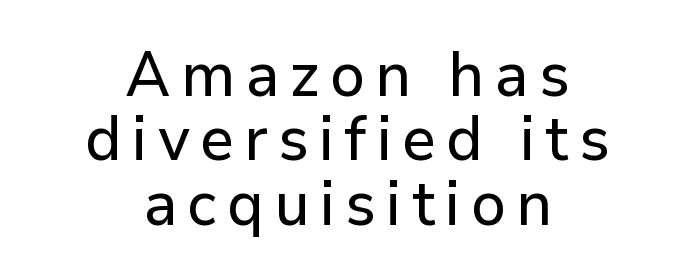
The image shows 63 px sans-serif type, upright; set centered, tight line spacing (1.02x), not underlined; low stroke contrast and a medium x-height.
